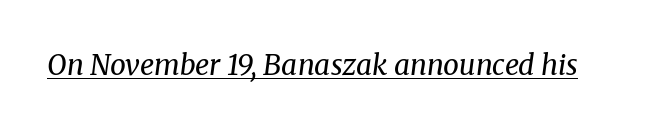
Stroke thickness stays within the range of a standard reading face or lighter. Letterform terminals end in serifs throughout the passage. If you drew a line through each stem, it would be angled. The passage shown has conventional tracking throughout.
